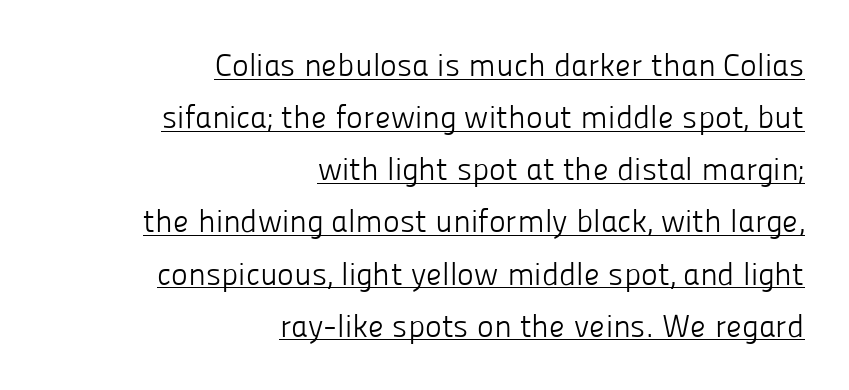
Notice how descenders clear the ascenders below comfortably — that's standard leading. The font sits on the lighter half of the weight spectrum, regular included. Think of a printed novel: that variable character pitch is what you see here. The lettering holds an erect, upright posture throughout. The words here are underlined. Stroke terminals: plain, sans-serif.
